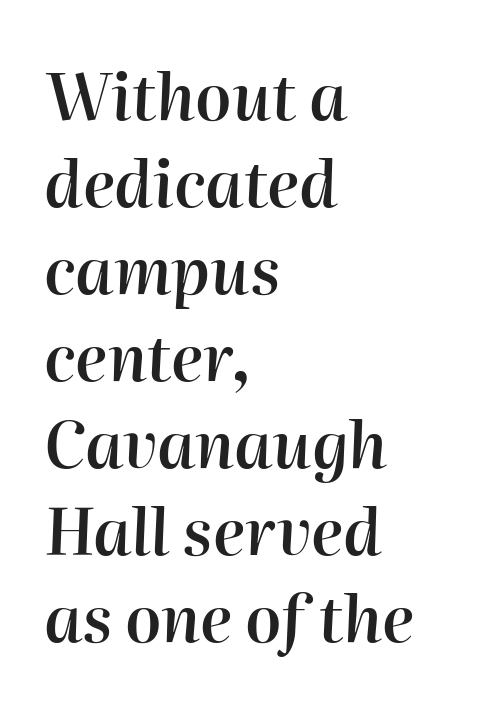
Q: Is the text bold? A: Semi-bold.
Q: Is the text italic (slanted)? A: Yes, it leans right by about 2 degrees.
Q: Is the text underlined? A: No.
Q: How is the paragraph aligned? A: Left-aligned.
Q: Is the spacing between letters normal or unusually wide? A: Normal.
Q: Is the spacing between lines tight, normal or loose? A: Normal.
Q: Width (condensed, normal, or wide)? A: Normal.
Q: Stroke contrast? A: High.
Q: x-height? A: Medium.
Q: Monospaced? A: No.
